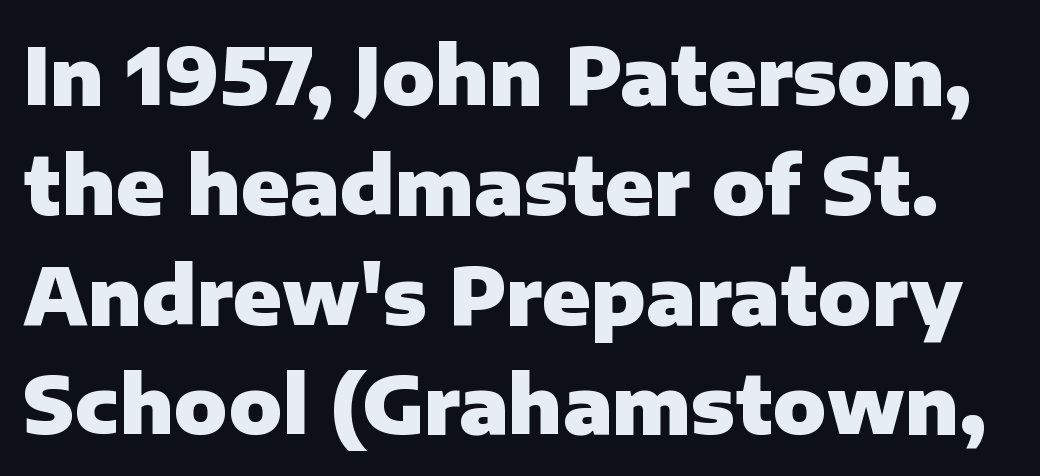
Q: Is the text bold? A: Yes.
Q: Is the text italic (slanted)? A: No, it is upright.
Q: Is the typeface a serif or a sans-serif typeface? A: Sans-serif.
Q: Is the text underlined? A: No.
Q: Is the spacing between letters normal or unusually wide? A: Normal.
Q: Is the spacing between lines tight, normal or loose? A: Normal.
Q: Width (condensed, normal, or wide)? A: Normal.
Q: Stroke contrast? A: Low.
Q: x-height? A: Medium.
Q: Monospaced? A: No.
